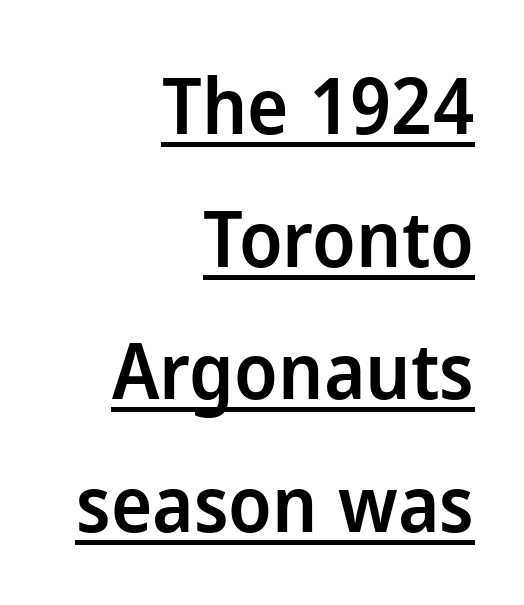
{"serif": "no", "italic": "no", "bold": "semi", "weight": "semibold", "width": "normal", "stroke_contrast": "low", "x_height": "medium", "monospaced": "no", "underline": "yes", "align": "right", "line_spacing": "normal", "line_spacing_ratio": 1.7, "letter_spacing": "normal", "letter_spacing_em": 0.0, "glyph_px": 78}
